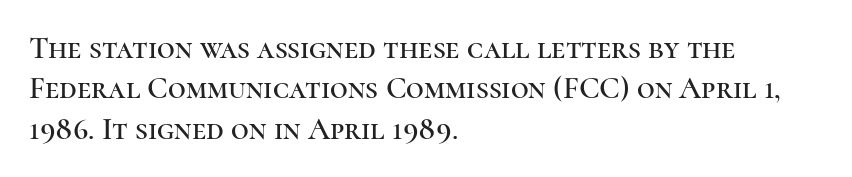
{"serif": "yes", "italic": "no", "width": "normal", "stroke_contrast": "high", "x_height": "medium", "monospaced": "no", "underline": "no", "align": "left", "line_spacing": "normal", "line_spacing_ratio": 1.3, "letter_spacing": "normal", "letter_spacing_em": 0.0, "glyph_px": 31}
